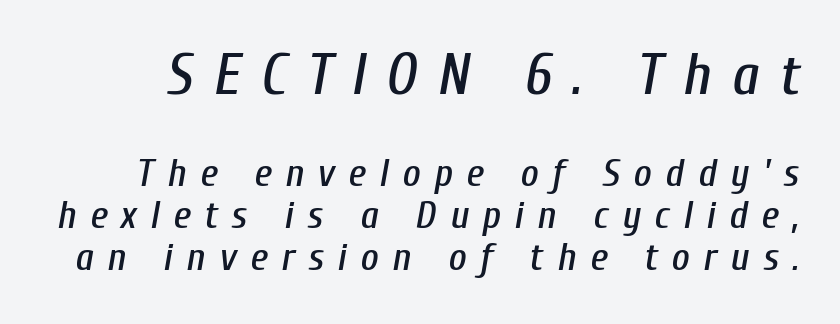
Q: Is the text italic (slanted)? A: Yes, it leans right by about 10 degrees.
Q: Is the text underlined? A: No.
Q: Is the spacing between letters normal or unusually wide? A: Unusually wide.
Q: Is the spacing between lines tight, normal or loose? A: Tight.
Q: Which block of text is set in a larger size, the first (top) or the second (bottom)? A: The first (top) one.
Q: Width (condensed, normal, or wide)? A: Condensed.
Q: Stroke contrast? A: Low.
Q: x-height? A: Medium.
Q: Monospaced? A: No.
